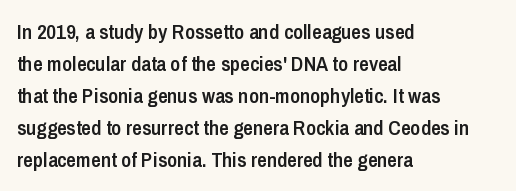
Q: Is the text bold? A: Semi-bold.
Q: Is the text italic (slanted)? A: No, it is upright.
Q: Is the text underlined? A: No.
Q: How is the paragraph aligned? A: Left-aligned.
Q: Is the spacing between letters normal or unusually wide? A: Normal.
Q: Is the spacing between lines tight, normal or loose? A: Normal.
